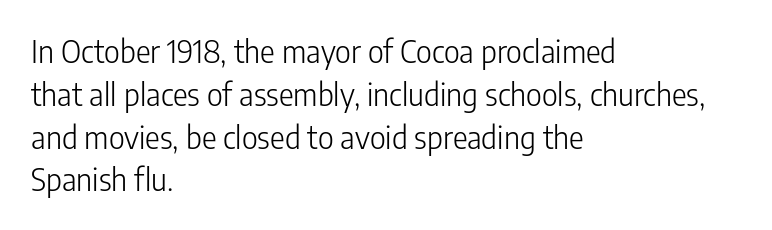
Quick note: underline off. Short note: letters normally spaced. Here the designer chose a conventional face with non-uniform glyph widths. The letters stand straight up with perfectly vertical stems.
